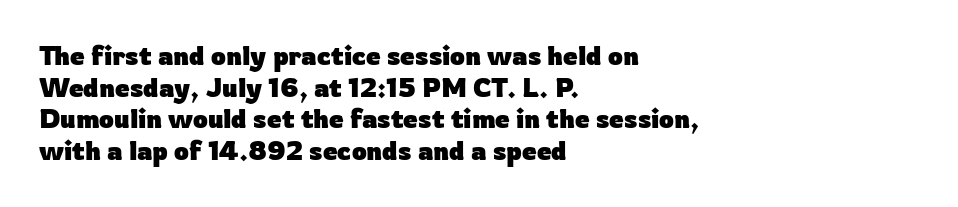
Q: Is the text bold? A: Yes.
Q: Is the text italic (slanted)? A: No, it is upright.
Q: Is the text underlined? A: No.
Q: How is the paragraph aligned? A: Left-aligned.
Q: Is the spacing between letters normal or unusually wide? A: Normal.
